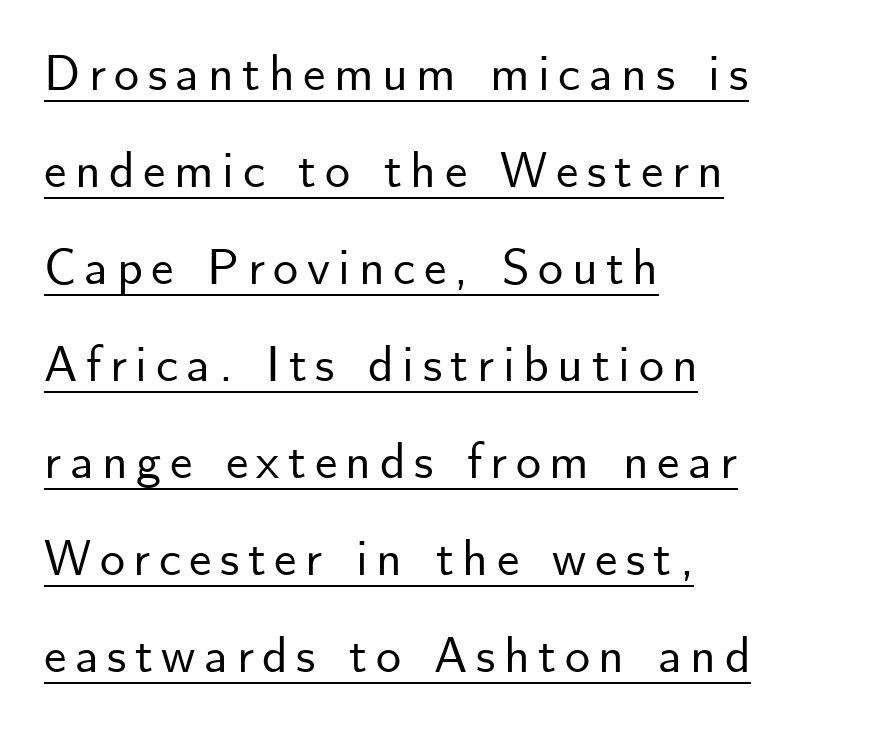
{"serif": "no", "italic": "no", "width": "normal", "stroke_contrast": "low", "x_height": "small", "monospaced": "no", "underline": "yes", "align": "left", "line_spacing": "loose", "line_spacing_ratio": 1.94, "glyph_px": 50}
